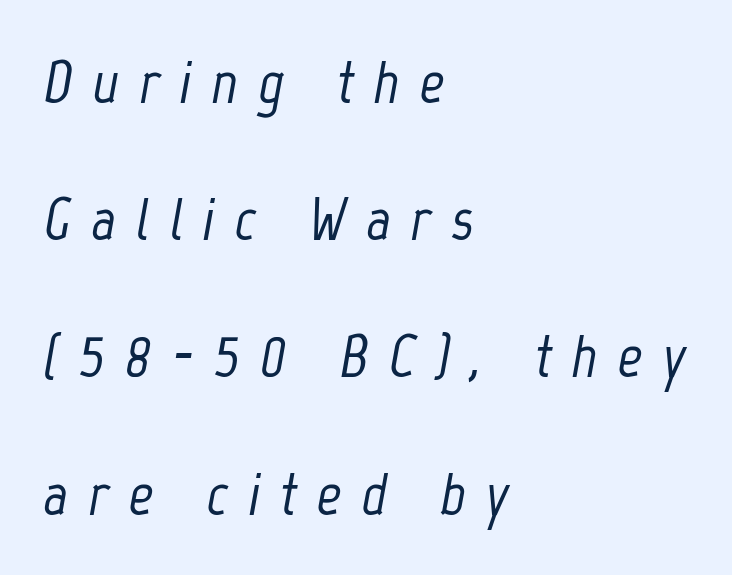
Underlining? Definitely not there. The face used here has a pronounced slope to its letters. If you measured baseline to baseline, you'd find a long distance. Compared with a centered layout, this one pins lines to the left instead.
